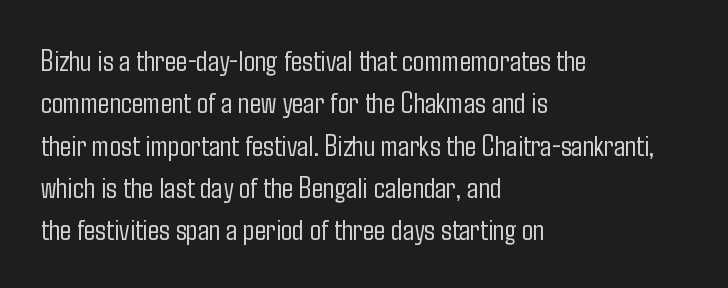
The image shows 30 px light, condensed sans-serif type, upright; set left-aligned, normal line spacing (1.41x), normal letter spacing, not underlined; low stroke contrast and a medium x-height.
